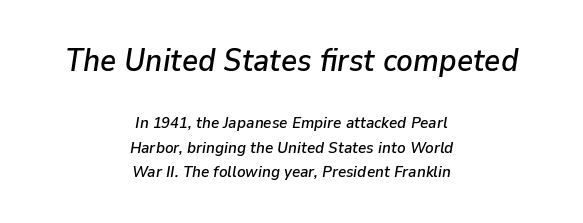
Line spacing here is normal. This rendering features lettering with no underline. Where is the straight margin? There isn't one; the lines are centered. The rendering applies a slant to the glyphs. A typesetter would call this proportional, since set widths differ per character.
